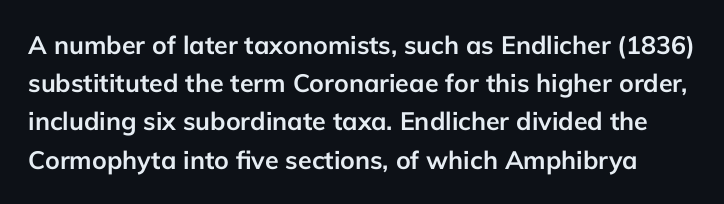
{"italic": "no", "bold": "yes", "underline": "no", "line_spacing": "normal", "line_spacing_ratio": 1.53, "letter_spacing": "normal", "letter_spacing_em": 0.0, "glyph_px": 25}
